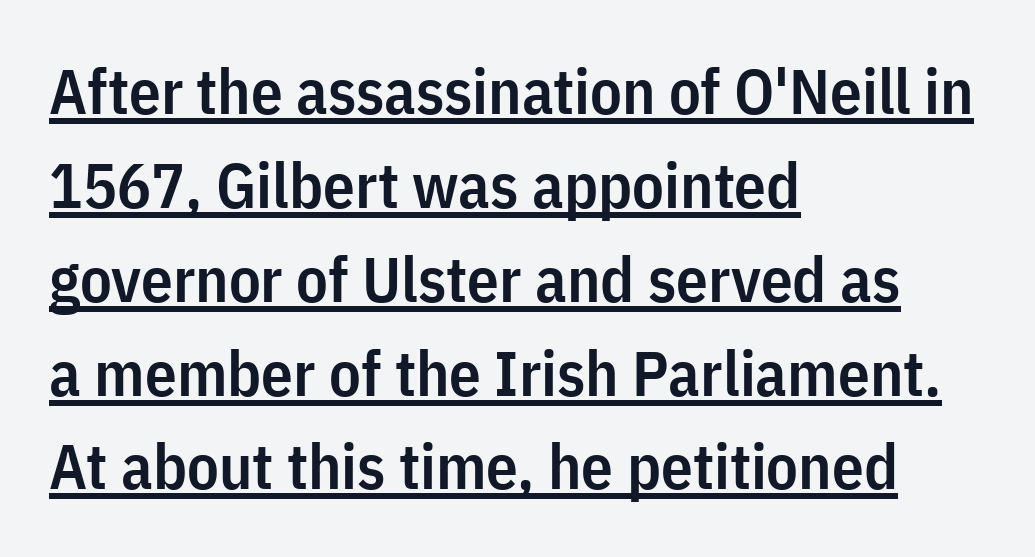
Q: Is the text bold? A: Semi-bold.
Q: Is the text italic (slanted)? A: No, it is upright.
Q: Is the typeface a serif or a sans-serif typeface? A: Sans-serif.
Q: Is the text underlined? A: Yes.
Q: How is the paragraph aligned? A: Left-aligned.
Q: Is the spacing between letters normal or unusually wide? A: Normal.
Q: Is the spacing between lines tight, normal or loose? A: Normal.
Q: Width (condensed, normal, or wide)? A: Condensed.
Q: Stroke contrast? A: Low.
Q: x-height? A: Medium.
Q: Monospaced? A: No.
